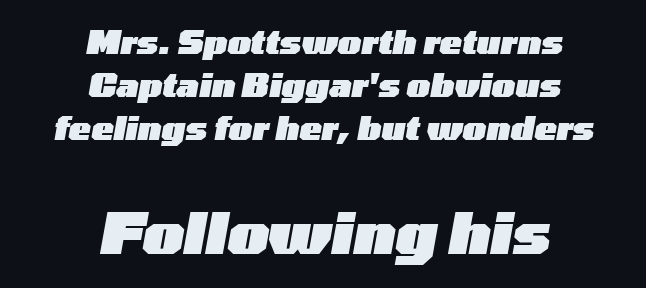
{"italic": "yes", "lean": "right", "slant_degrees": 10, "bold": "yes", "weight": "heavy", "width": "wide", "stroke_contrast": "low", "x_height": "medium", "monospaced": "no", "underline": "no", "align": "center", "line_spacing": "normal", "line_spacing_ratio": 1.3, "letter_spacing": "normal", "letter_spacing_em": 0.0, "larger_block": "second", "size_ratio": 1.76, "glyph_px": 58}
